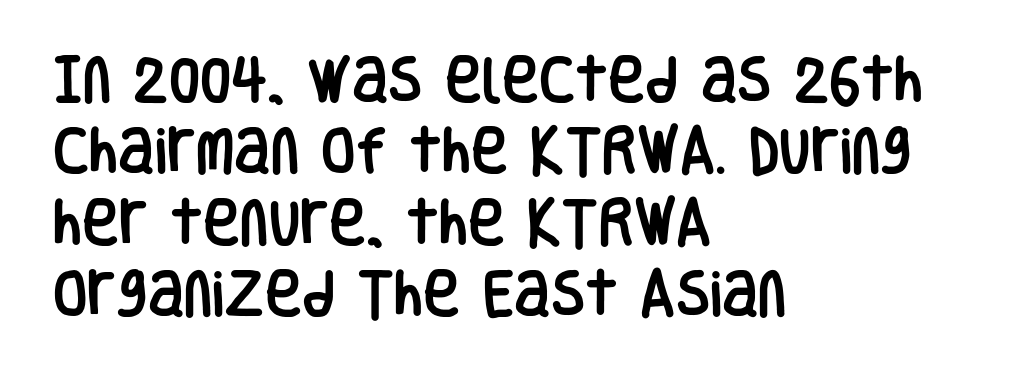
The image shows 50 px condensed sans-serif type, upright; set left-aligned, normal line spacing (1.43x), normal letter spacing, not underlined; low stroke contrast and a large x-height.
